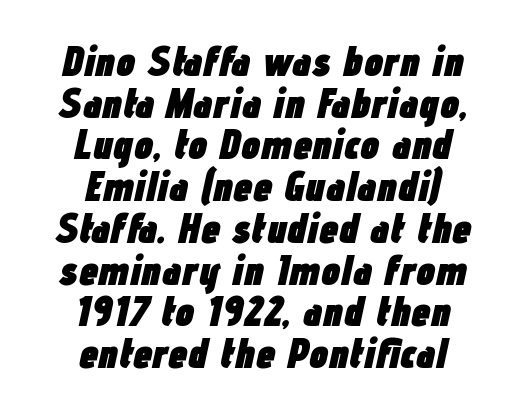
Q: Is the text bold? A: Yes.
Q: Is the text italic (slanted)? A: Yes, it leans right by about 12 degrees.
Q: Is the text underlined? A: No.
Q: How is the paragraph aligned? A: Centered.
Q: Is the spacing between letters normal or unusually wide? A: Normal.
Q: Is the spacing between lines tight, normal or loose? A: Tight.
Q: Width (condensed, normal, or wide)? A: Condensed.
Q: Stroke contrast? A: Low.
Q: x-height? A: Medium.
Q: Monospaced? A: No.
